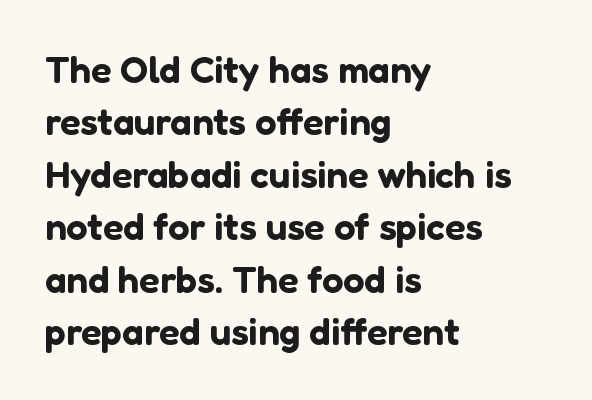
The image shows 38 px sans-serif type, upright; set left-aligned, normal line spacing (1.38x), normal letter spacing, not underlined; low stroke contrast and a medium x-height.
